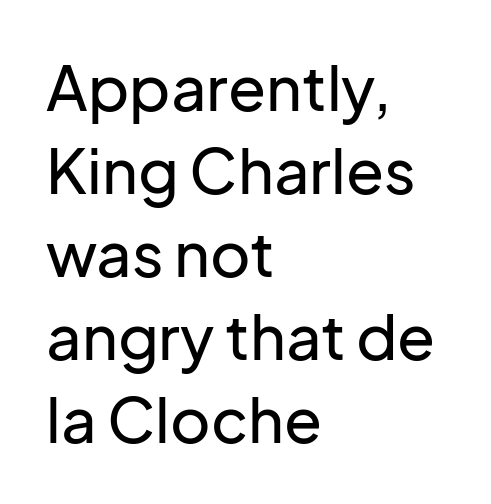
{"serif": "no", "italic": "no", "width": "normal", "stroke_contrast": "low", "x_height": "medium", "monospaced": "no", "underline": "no", "align": "left", "line_spacing": "normal", "line_spacing_ratio": 1.34, "letter_spacing": "normal", "letter_spacing_em": 0.0, "glyph_px": 62}
